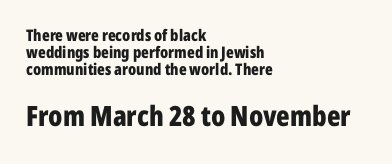
{"serif": "no", "italic": "no", "bold": "yes", "weight": "bold", "width": "condensed", "stroke_contrast": "low", "x_height": "medium", "monospaced": "no", "underline": "no", "align": "left", "line_spacing": "tight", "line_spacing_ratio": 1.07, "letter_spacing": "normal", "letter_spacing_em": 0.0, "larger_block": "second", "size_ratio": 1.75, "glyph_px": 28}
